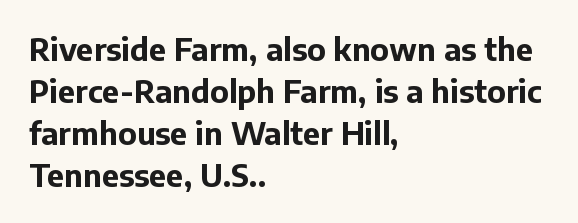
Q: Is the text bold? A: Yes.
Q: Is the text italic (slanted)? A: No, it is upright.
Q: Is the typeface a serif or a sans-serif typeface? A: Sans-serif.
Q: Is the text underlined? A: No.
Q: How is the paragraph aligned? A: Left-aligned.
Q: Is the spacing between letters normal or unusually wide? A: Normal.
Q: Is the spacing between lines tight, normal or loose? A: Normal.
Q: Width (condensed, normal, or wide)? A: Normal.
Q: Stroke contrast? A: Low.
Q: x-height? A: Medium.
Q: Monospaced? A: No.
